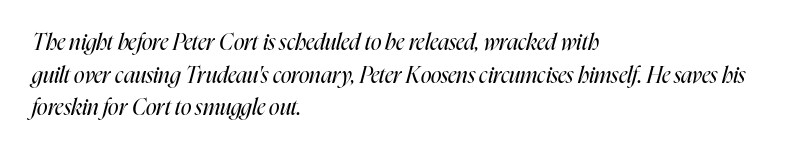
Q: Is the text bold? A: No.
Q: Is the text italic (slanted)? A: Yes, it leans right by about 16 degrees.
Q: Is the text underlined? A: No.
Q: How is the paragraph aligned? A: Left-aligned.
Q: Is the spacing between letters normal or unusually wide? A: Normal.
Q: Is the spacing between lines tight, normal or loose? A: Normal.
